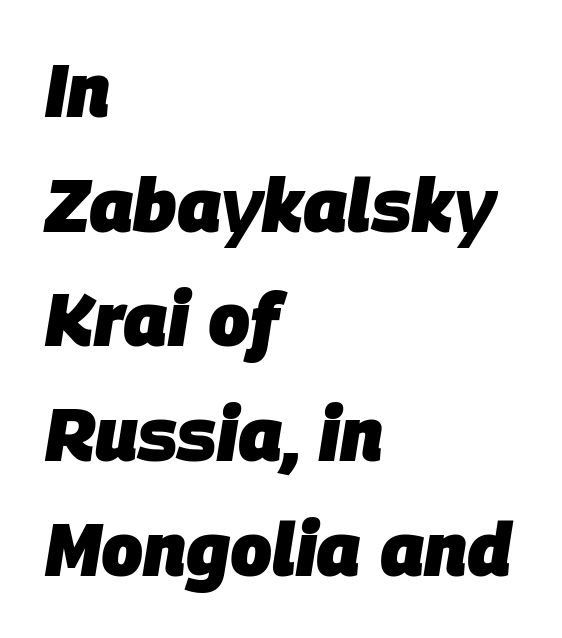
The image shows 74 px heavy type, italic (leaning right); set left-aligned, normal line spacing (1.55x), normal letter spacing, not underlined; low stroke contrast and a large x-height.
